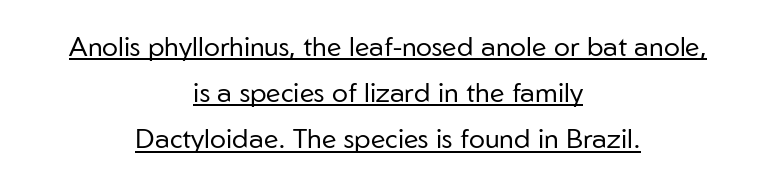
{"italic": "no", "bold": "no", "underline": "yes", "align": "center", "line_spacing_ratio": 1.71, "letter_spacing": "normal", "letter_spacing_em": 0.0, "glyph_px": 27}
